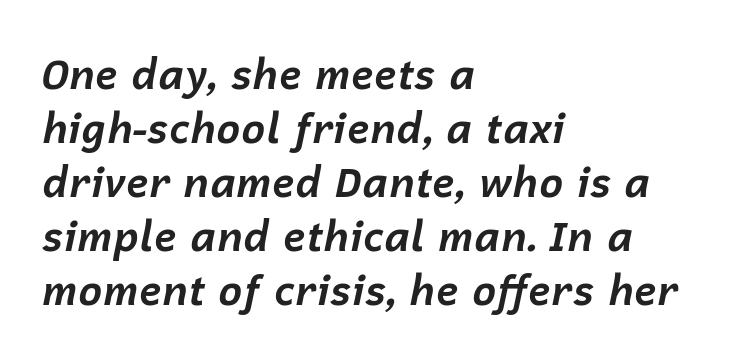
Descenders are the only things crossing below the line. Between one letter and the next there's only the usual sliver of space. Does the copy run flush right? No — it runs flush left. Italic: yes, the glyphs are oblique. Leading matches the norm, producing a regular column.
